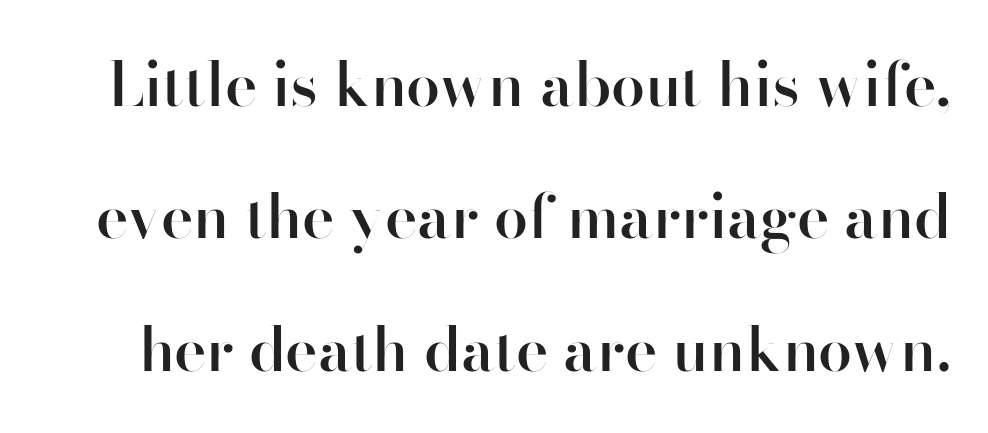
Heft: intermediate — a semibold. Rendered with straight, roman letterforms. Stroke terminals: plain, sans-serif. Spacing verdict: proportional, widths tailored to each character. No word sits above an underline. A typesetter would call this leading open, well beyond the default.
